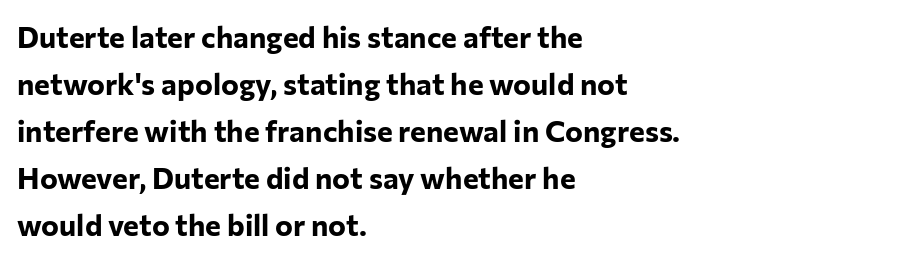
The letters stand upright; this is a roman face. Layout note: lines flush left. The face used here is rendered with its standard letterfit. Decoration check: the copy has no underline. Varying glyph widths throughout — classic text-font behaviour. Strong, thick strokes mark this as bold type.
